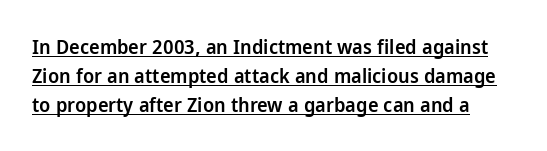
Q: Is the text bold? A: Semi-bold.
Q: Is the text italic (slanted)? A: No, it is upright.
Q: Is the text underlined? A: Yes.
Q: Is the spacing between letters normal or unusually wide? A: Normal.
Q: Is the spacing between lines tight, normal or loose? A: Normal.
